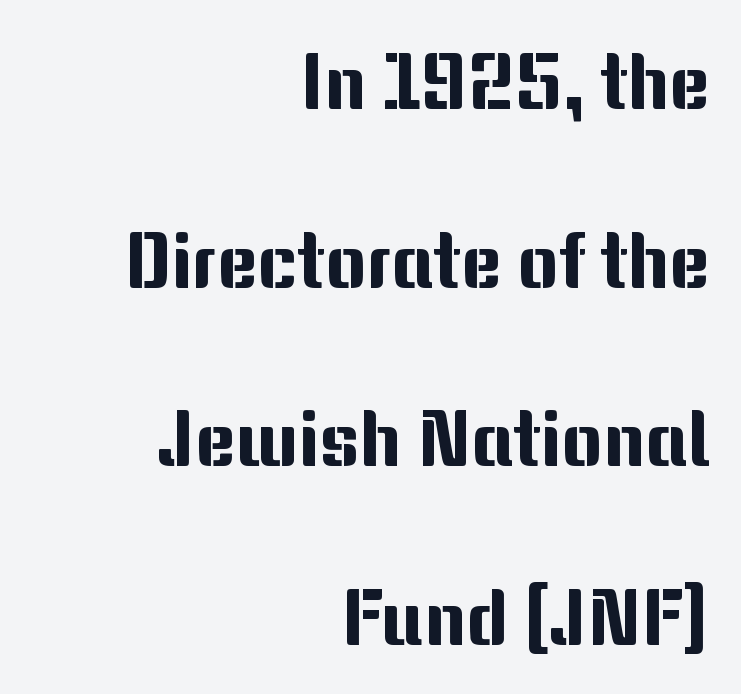
You could not count columns in this text — the font is proportionally spaced. Spacing between characters is what you'd get straight out of the box. A typesetter would label this face a sans. Baseline-to-baseline distance is far greater than the letter height. Posture: upright roman. The text block is weighted toward the right margin, trailing off unevenly leftward.
